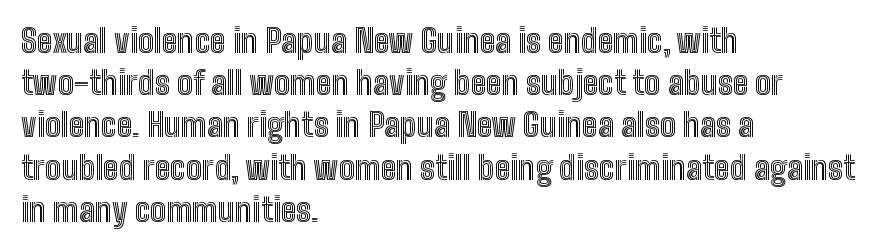
The image shows 32 px condensed type, upright; set left-aligned, normal line spacing (1.32x), normal letter spacing, not underlined; a medium x-height.
